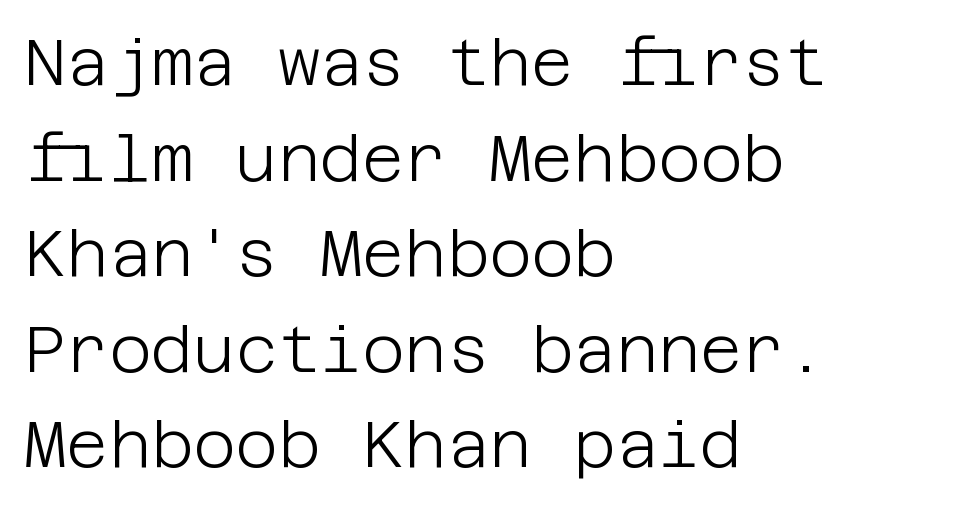
The typography opts for an upright posture over an oblique one. Caption: face not bold, strokes unweighted. The type is set solid horizontally, with unmodified tracking. Alignment: flush left.
